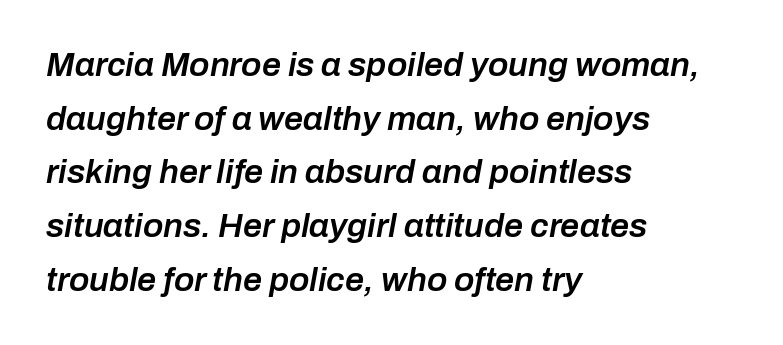
The image shows 34 px semibold type, italic (leaning right); set left-aligned, normal line spacing (1.58x), normal letter spacing, not underlined; low stroke contrast and a medium x-height.
